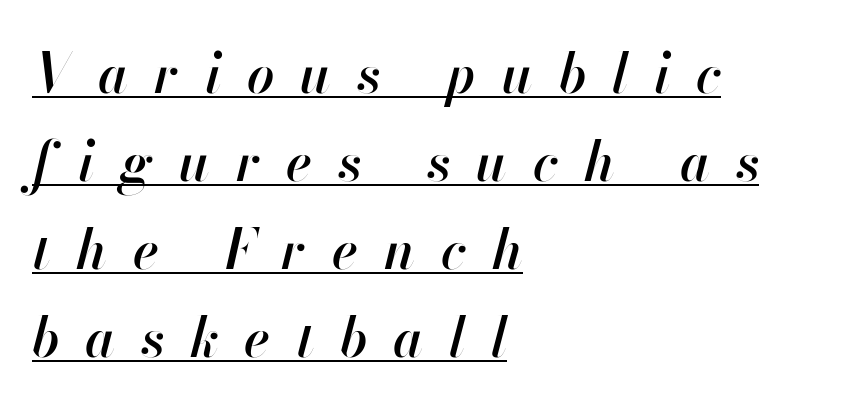
{"italic": "yes", "lean": "right", "slant_degrees": 13, "bold": "semi", "weight": "semibold", "width": "normal", "stroke_contrast": "high", "x_height": "small", "monospaced": "no", "underline": "yes", "align": "left", "line_spacing": "normal", "line_spacing_ratio": 1.63, "letter_spacing": "wide", "letter_spacing_em": 0.48, "glyph_px": 54}
